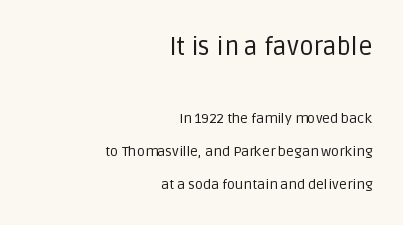
Compared with typical paragraphs, the rows here are farther apart. The ragged edge is on the left, which tells us the setting is flush right. The weight would be labelled regular, book, light, or lighter still. The emphasis by scale lands on block number one, above.
